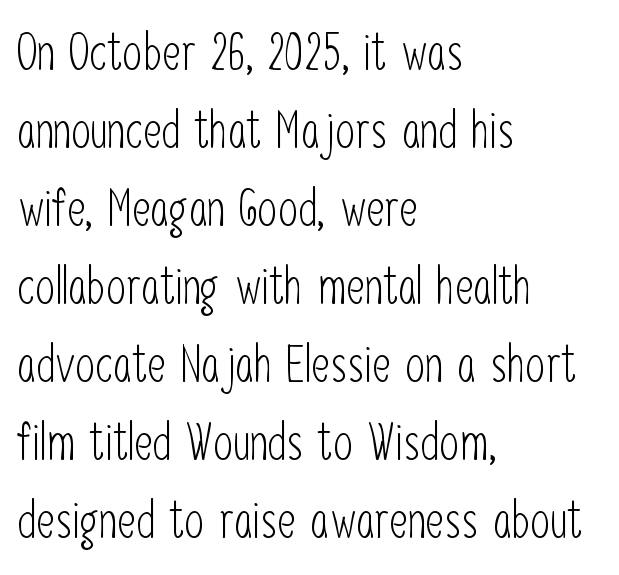
Unlike italic type, these characters show no tilt at all. The letters look calm and open, with moderate or lighter stems. Check under the words: just untouched page. This sample is left-justified, so line endings fall wherever the words run out.
